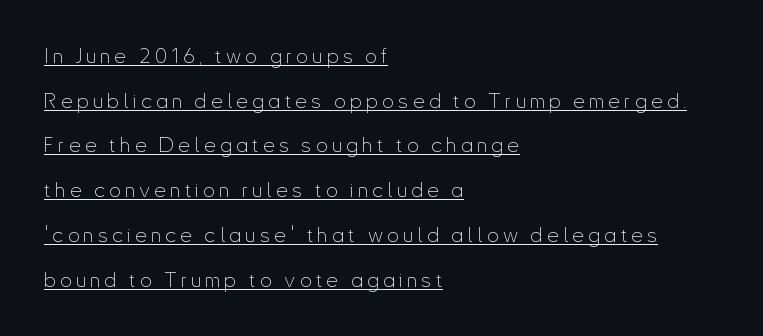
The image shows 21 px text type, upright; set left-aligned, loose line spacing (2.13x), unusually wide letter spacing (+0.2 em), underlined.
